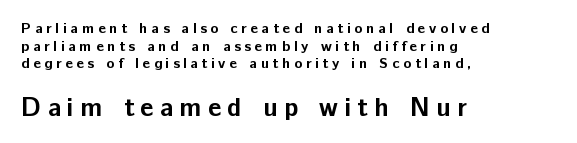
Q: Is the text bold? A: Yes.
Q: Is the text italic (slanted)? A: No, it is upright.
Q: Is the text underlined? A: No.
Q: How is the paragraph aligned? A: Left-aligned.
Q: Is the spacing between letters normal or unusually wide? A: Unusually wide.
Q: Which block of text is set in a larger size, the first (top) or the second (bottom)? A: The second (bottom) one.
